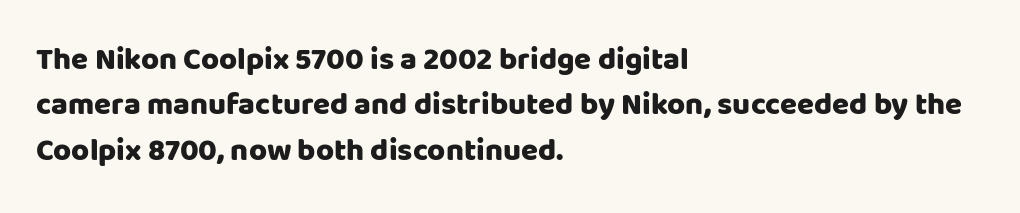
A typesetter would label this face a sans. Leading matches the norm, producing a regular column. The face used here is rendered with its standard letterfit. Beneath every word, the page is bare. Characters remain perfectly vertical along every line.
